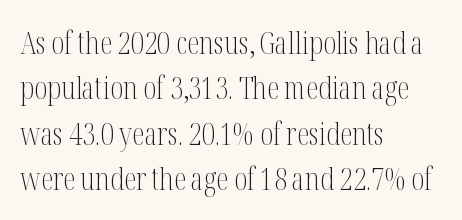
Has an underline been added? It has not. Ordinary non-slanted type is in use. The leading is moderate, giving the passage an even texture. Horizontally, the lines are justified to the leading edge only.
